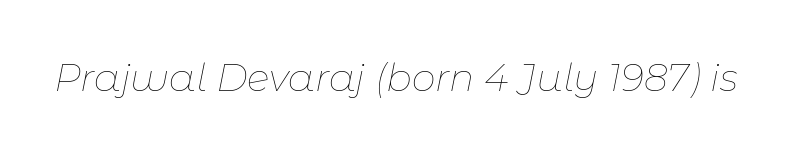
The image shows 38 px thin type, italic (leaning right); set normal letter spacing, not underlined; low stroke contrast and a medium x-height.
